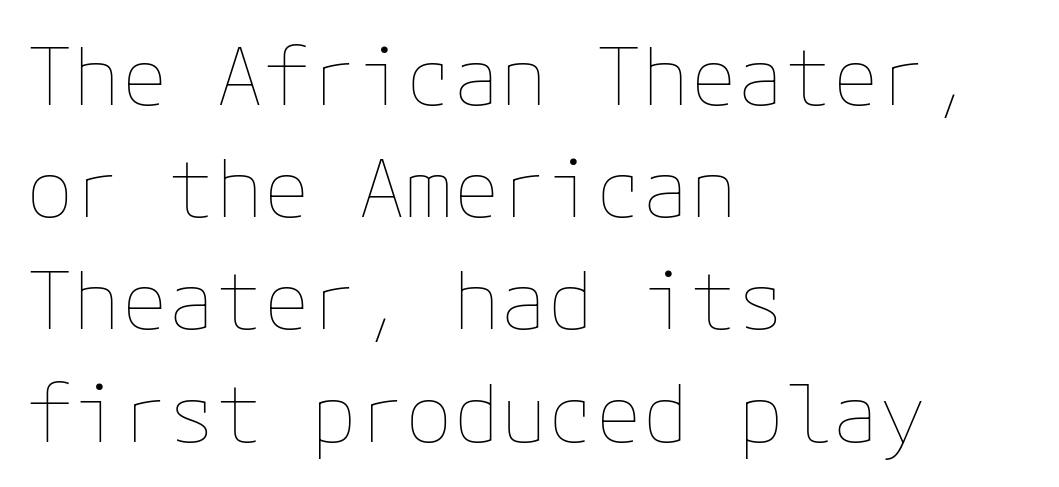
The image shows 79 px thin type, upright; set left-aligned, normal line spacing (1.42x), normal letter spacing, not underlined; low stroke contrast and a medium x-height.
